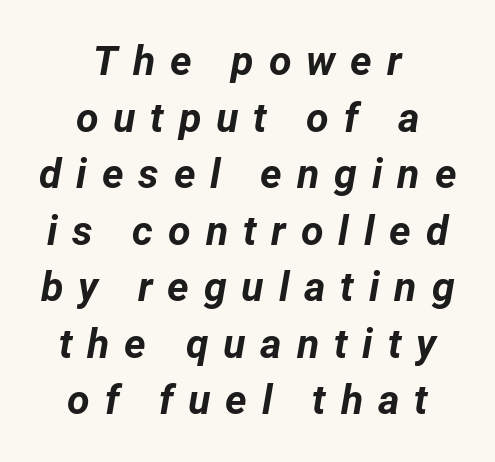
{"italic": "yes", "lean": "right", "slant_degrees": 12, "bold": "yes", "weight": "bold", "width": "normal", "stroke_contrast": "low", "x_height": "medium", "monospaced": "no", "underline": "no", "align": "center", "line_spacing": "normal", "line_spacing_ratio": 1.38, "letter_spacing": "wide", "letter_spacing_em": 0.36, "glyph_px": 41}
